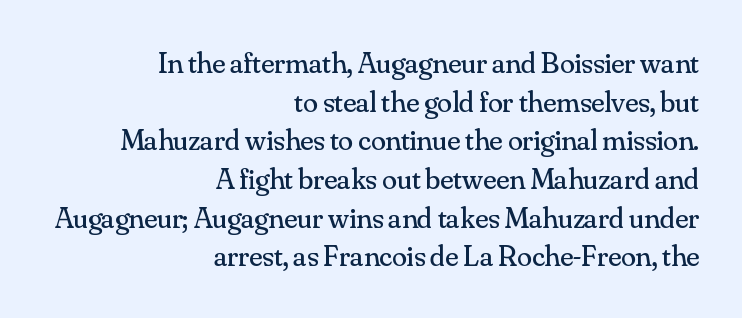
Q: Is the text bold? A: No.
Q: Is the text italic (slanted)? A: No, it is upright.
Q: Is the typeface a serif or a sans-serif typeface? A: Serif.
Q: Is the text underlined? A: No.
Q: How is the paragraph aligned? A: Right-aligned.
Q: Is the spacing between letters normal or unusually wide? A: Normal.
Q: Is the spacing between lines tight, normal or loose? A: Normal.
Q: Width (condensed, normal, or wide)? A: Normal.
Q: Stroke contrast? A: Medium.
Q: x-height? A: Small.
Q: Monospaced? A: No.
